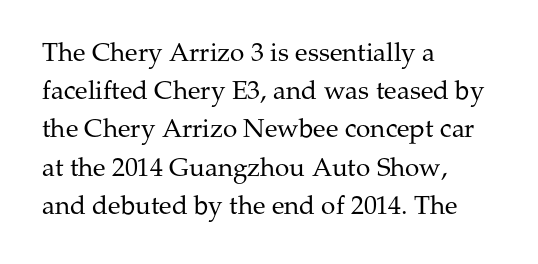
The vertical gap from one line to the next is medium. Quick note: underline off. The characters are drawn with everyday or finer stroke widths. A typesetter would mark this as roman, not italic. Caption: multi-line text, flush left, ragged right.
